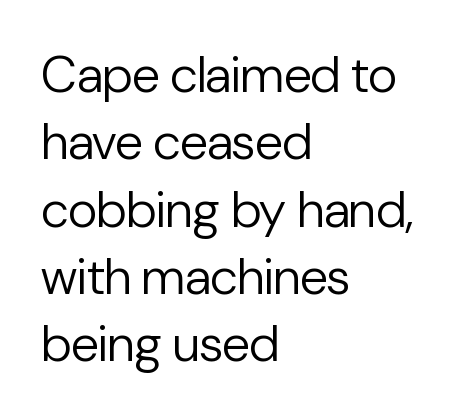
{"serif": "no", "italic": "no", "bold": "no", "weight": "regular", "width": "normal", "stroke_contrast": "low", "x_height": "medium", "monospaced": "no", "underline": "no", "align": "left", "line_spacing": "normal", "line_spacing_ratio": 1.32, "letter_spacing": "normal", "letter_spacing_em": 0.0, "glyph_px": 51}
